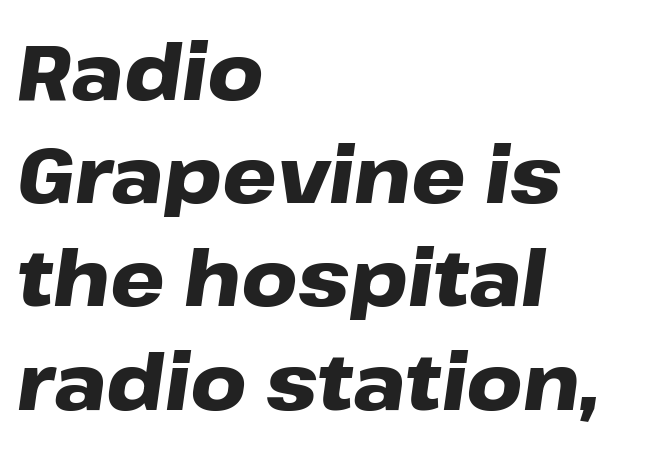
The whole block is typeset with a tilt. Heft: maximum for text — a bold. Compared with a centered layout, this one pins lines to the left instead. Quick note: interline space is typical. Has an underline been added? It has not. How are the letters spaced? Ordinarily, with no added tracking.
